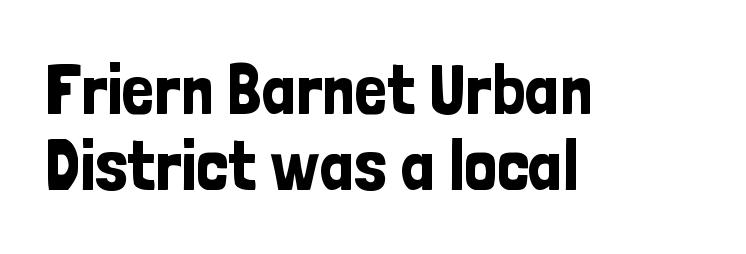
The image shows 72 px condensed sans-serif type, upright; set left-aligned, tight line spacing (1.06x), normal letter spacing, not underlined; low stroke contrast and a medium x-height.
